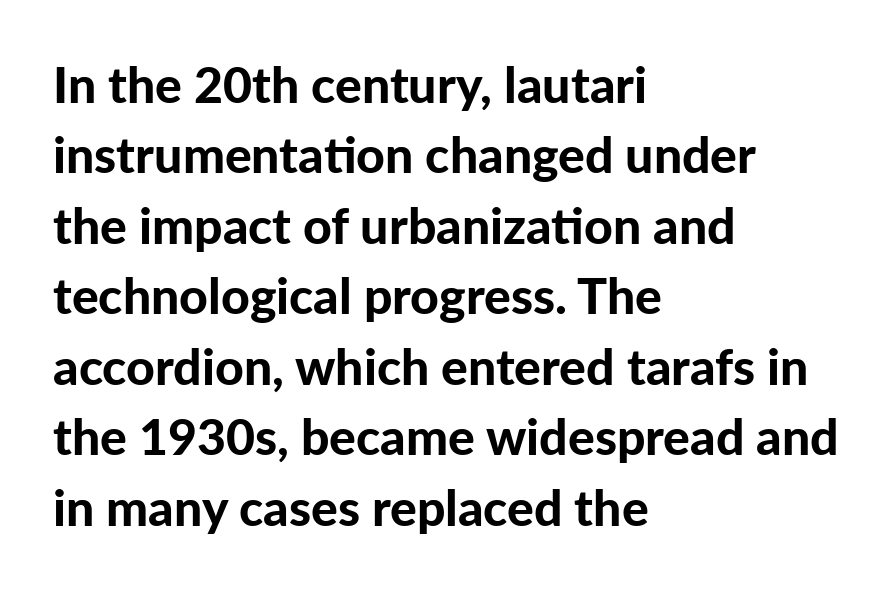
The line-height multiplier appears to be the usual default. The passage shown has conventional tracking throughout. Descender tails drop into unmarked territory. The strokes are fattened all the way to bold.
